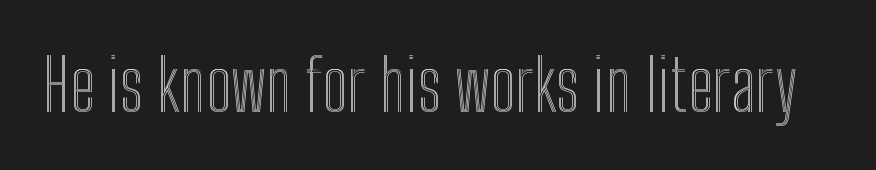
{"italic": "no", "width": "condensed", "x_height": "medium", "monospaced": "no", "underline": "no", "letter_spacing": "normal", "letter_spacing_em": 0.0, "glyph_px": 71}
